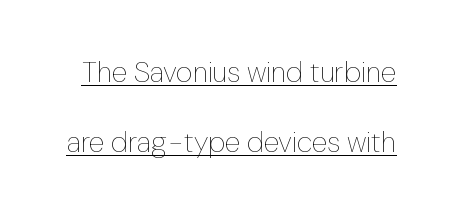
The image shows 29 px thin type, upright; set loose line spacing (2.41x), normal letter spacing, underlined; low stroke contrast and a medium x-height.
